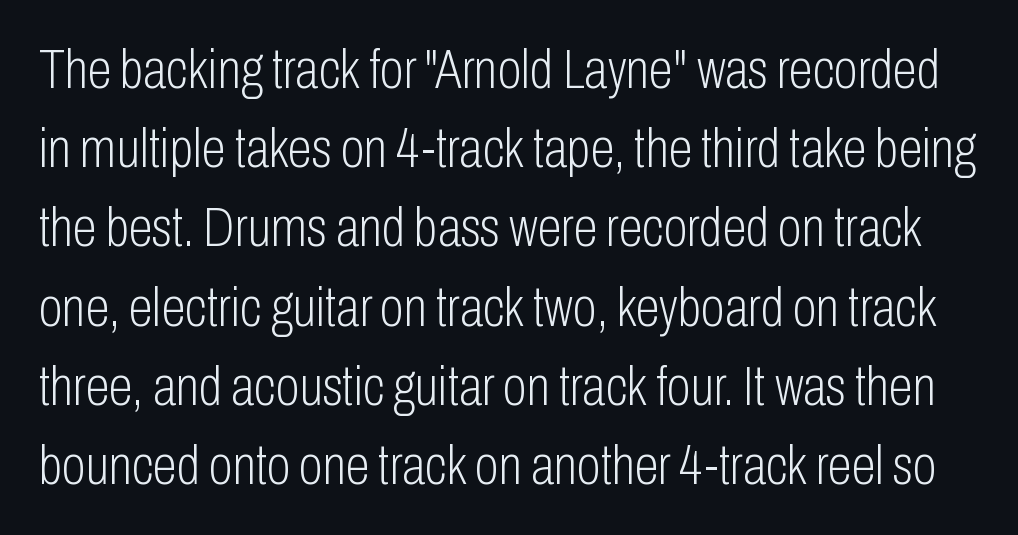
The image shows 55 px light, condensed sans-serif type, upright; set normal line spacing (1.44x), normal letter spacing, not underlined; low stroke contrast and a medium x-height.
